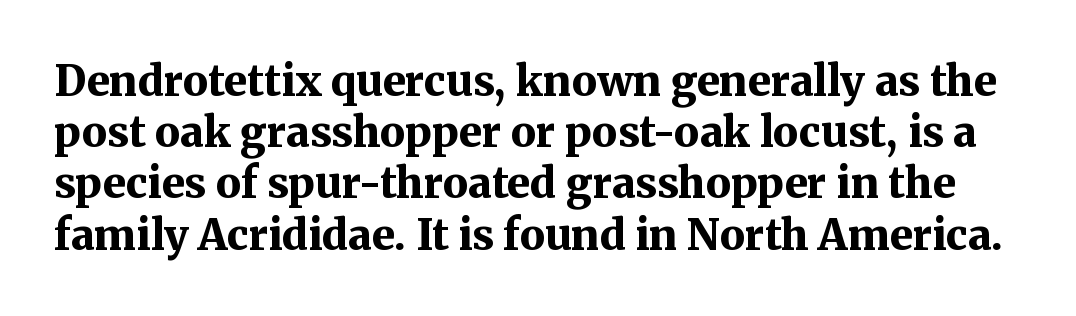
{"serif": "yes", "italic": "no", "bold": "yes", "weight": "bold", "width": "normal", "stroke_contrast": "medium", "x_height": "medium", "monospaced": "no", "underline": "no", "line_spacing_ratio": 1.22, "letter_spacing": "normal", "letter_spacing_em": 0.0, "glyph_px": 42}
